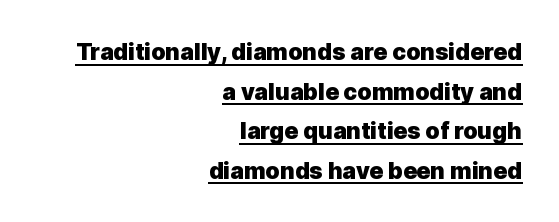
{"italic": "no", "bold": "yes", "underline": "yes", "align": "right", "line_spacing_ratio": 1.72, "letter_spacing": "normal", "letter_spacing_em": 0.0, "glyph_px": 23}
